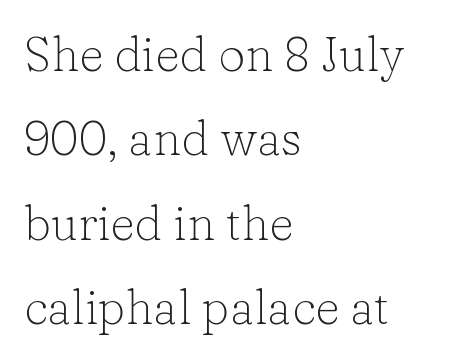
The image shows 48 px light serif type, upright; set left-aligned, line spacing 1.76x, normal letter spacing, not underlined; low stroke contrast and a medium x-height.
